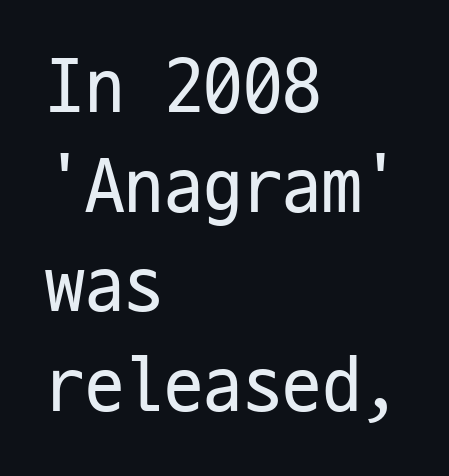
The image shows 79 px regular-weight, condensed sans-serif type, upright, monospaced; set left-aligned, normal line spacing (1.26x), normal letter spacing, not underlined; low stroke contrast and a medium x-height.
